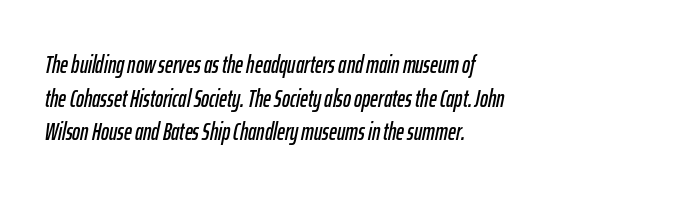
The image shows 24 px text type, italic (leaning right); set left-aligned, normal line spacing (1.4x), normal letter spacing, not underlined.
